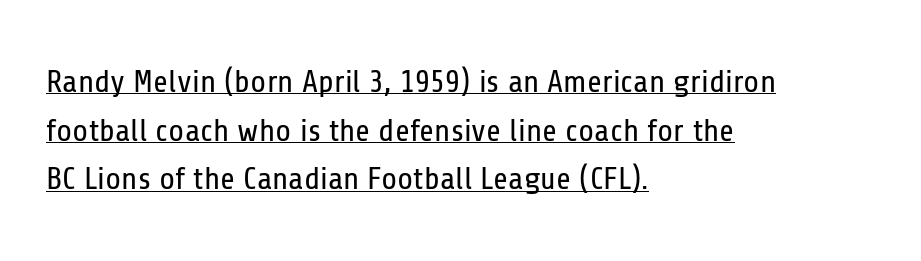
The letters sit at their default tracking, neither squeezed nor spread. Where is the straight margin? On the left. Heft: none added — not bold. Students, observe the line beneath the letters — that is underlining.
